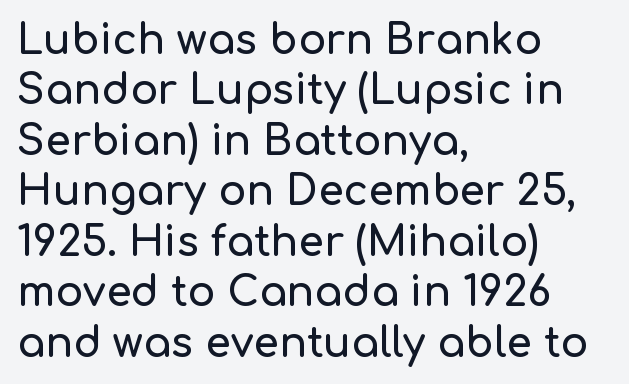
What stands out about the letter spacing? Nothing — it is the standard amount. Every stem runs plumb, perpendicular to the baseline. Do the characters align in a grid? No, the font is proportional. Font category for this specimen: sans-serif. Decoration check: the copy has no underline.
